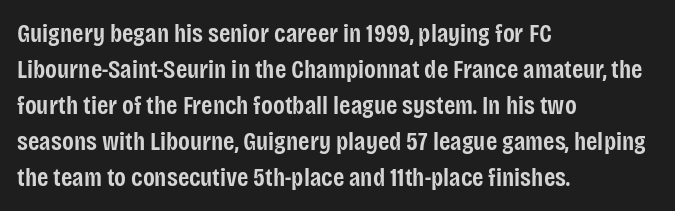
The glyphs have the mass of a demibold cut, below bold. The rendering uses a moderate line-height, typical for paragraphs. Here the glyphs are tracked normally, forming tight word shapes. The rag falls on the right side of this text block.
